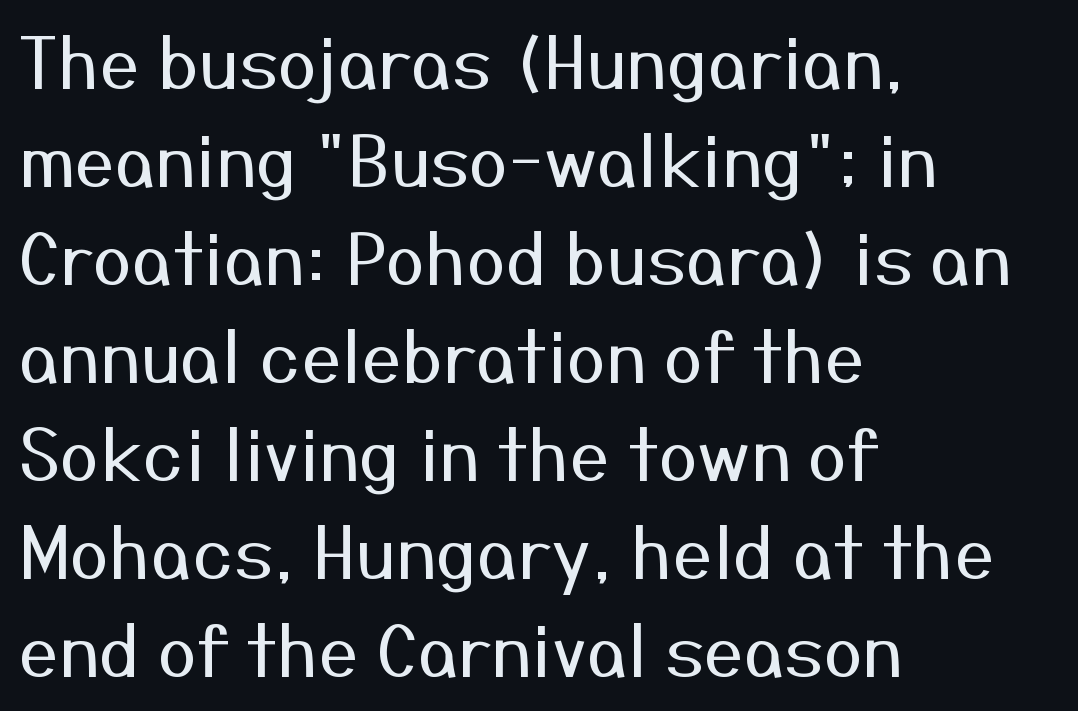
{"serif": "no", "italic": "no", "bold": "no", "weight": "regular", "width": "normal", "stroke_contrast": "medium", "x_height": "medium", "monospaced": "no", "underline": "no", "align": "left", "line_spacing": "normal", "line_spacing_ratio": 1.38, "letter_spacing": "normal", "letter_spacing_em": 0.0, "glyph_px": 71}
